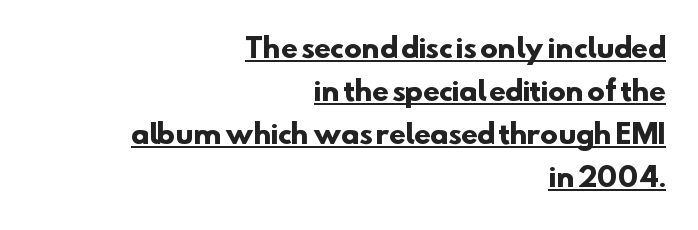
This rendering uses right alignment, leaving the left contour irregular. Baseline-to-baseline distance is the conventional proportion of letter height. The passage shown has conventional tracking throughout. Students, observe the line beneath the letters — that is underlining.
